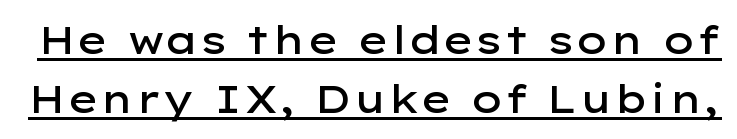
{"serif": "no", "italic": "no", "bold": "semi", "weight": "semibold", "width": "wide", "stroke_contrast": "low", "x_height": "medium", "monospaced": "no", "underline": "yes", "line_spacing": "normal", "line_spacing_ratio": 1.55, "letter_spacing": "normal", "letter_spacing_em": 0.0, "glyph_px": 38}
